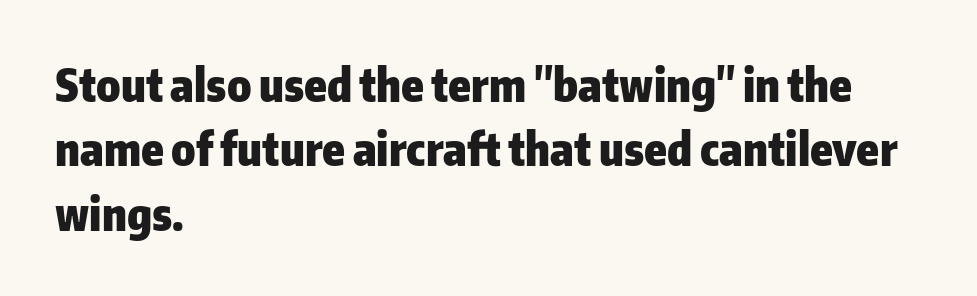
The image shows 45 px heavy sans-serif type, upright; set left-aligned, normal line spacing (1.43x), normal letter spacing, not underlined; low stroke contrast and a medium x-height.
